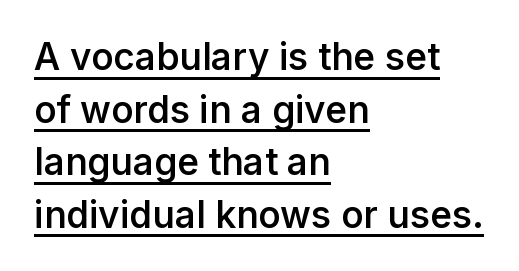
Q: Is the text bold? A: Semi-bold.
Q: Is the text italic (slanted)? A: No, it is upright.
Q: Is the typeface a serif or a sans-serif typeface? A: Sans-serif.
Q: Is the text underlined? A: Yes.
Q: How is the paragraph aligned? A: Left-aligned.
Q: Is the spacing between letters normal or unusually wide? A: Normal.
Q: Is the spacing between lines tight, normal or loose? A: Normal.
Q: Width (condensed, normal, or wide)? A: Normal.
Q: Stroke contrast? A: Low.
Q: x-height? A: Medium.
Q: Monospaced? A: No.
